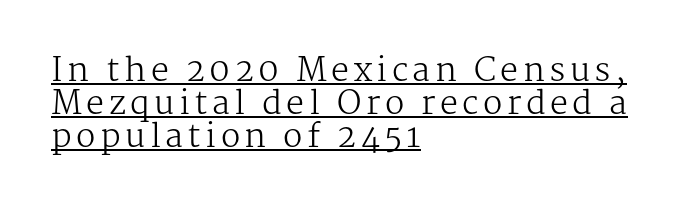
The image shows 32 px regular-weight serif type, upright; set left-aligned, tight line spacing (1.03x), underlined; medium stroke contrast and a medium x-height.
